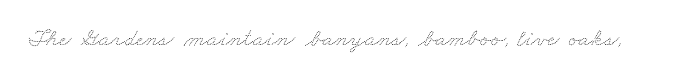
The image shows 25 px text type; set normal letter spacing, not underlined.
